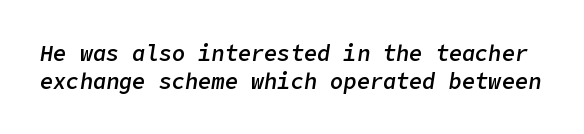
Every character sits at an angle, as italics do. Nobody touched the tracking dial on this one. Honestly, there is no underline to notice here at all. The characters look somewhat weighty, a semibold short of true bold.
